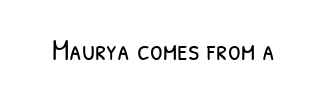
Q: Is the text bold? A: No.
Q: Is the typeface a serif or a sans-serif typeface? A: Sans-serif.
Q: Is the text underlined? A: No.
Q: Is the spacing between letters normal or unusually wide? A: Normal.
Q: Width (condensed, normal, or wide)? A: Condensed.
Q: Stroke contrast? A: Low.
Q: x-height? A: Medium.
Q: Monospaced? A: No.
